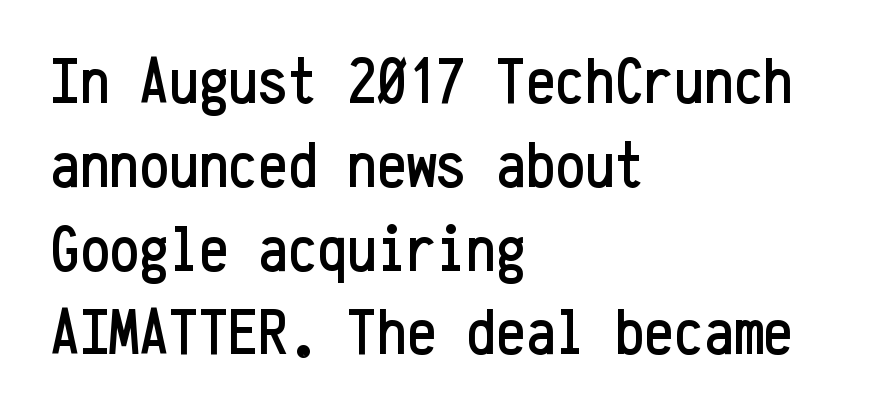
Q: Is the text italic (slanted)? A: No, it is upright.
Q: Is the typeface a serif or a sans-serif typeface? A: Sans-serif.
Q: Is the text underlined? A: No.
Q: How is the paragraph aligned? A: Left-aligned.
Q: Is the spacing between letters normal or unusually wide? A: Normal.
Q: Is the spacing between lines tight, normal or loose? A: Normal.
Q: Width (condensed, normal, or wide)? A: Condensed.
Q: Stroke contrast? A: Low.
Q: x-height? A: Medium.
Q: Monospaced? A: Yes.
